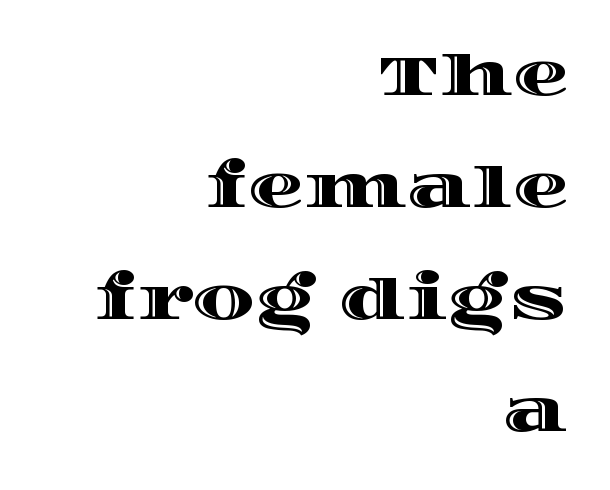
Q: Is the text italic (slanted)? A: No, it is upright.
Q: Is the text underlined? A: No.
Q: How is the paragraph aligned? A: Right-aligned.
Q: Is the spacing between letters normal or unusually wide? A: Normal.
Q: Is the spacing between lines tight, normal or loose? A: Loose.
Q: Width (condensed, normal, or wide)? A: Wide.
Q: x-height? A: Large.
Q: Monospaced? A: No.
